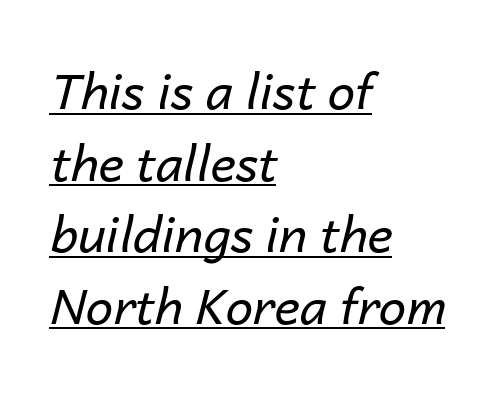
{"italic": "yes", "lean": "right", "slant_degrees": 14, "bold": "no", "weight": "regular", "width": "normal", "stroke_contrast": "low", "x_height": "medium", "monospaced": "no", "underline": "yes", "align": "left", "line_spacing": "normal", "line_spacing_ratio": 1.46, "letter_spacing": "normal", "letter_spacing_em": 0.0, "glyph_px": 49}
